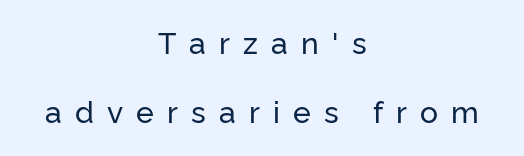
The image shows 30 px sans-serif type, upright; set centered, loose line spacing (2.29x), unusually wide letter spacing (+0.44 em), not underlined; low stroke contrast and a medium x-height.
